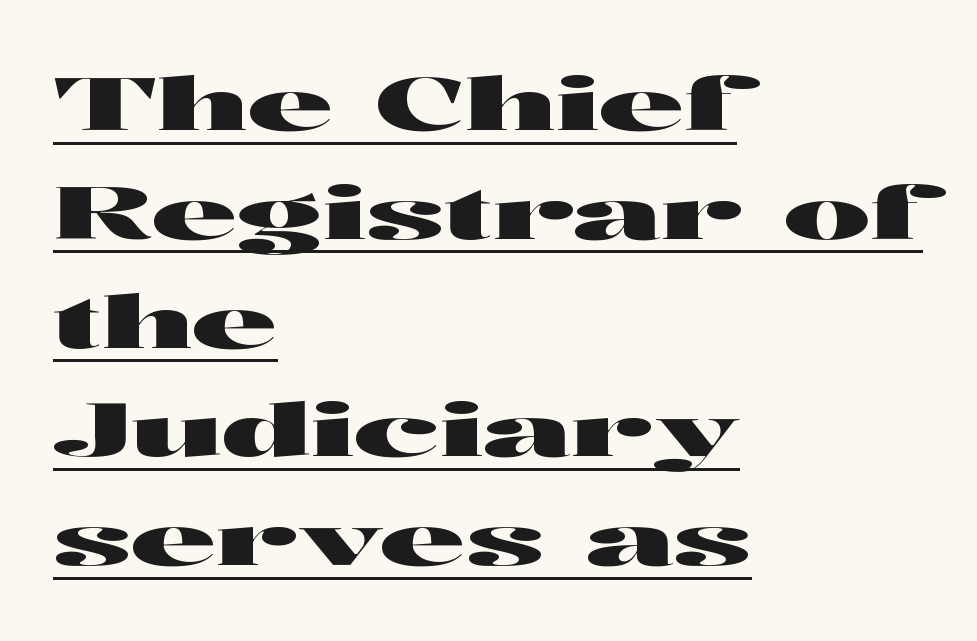
The image shows 73 px wide sans-serif type, upright; set left-aligned, normal line spacing (1.49x), normal letter spacing, underlined; high stroke contrast and a medium x-height.
